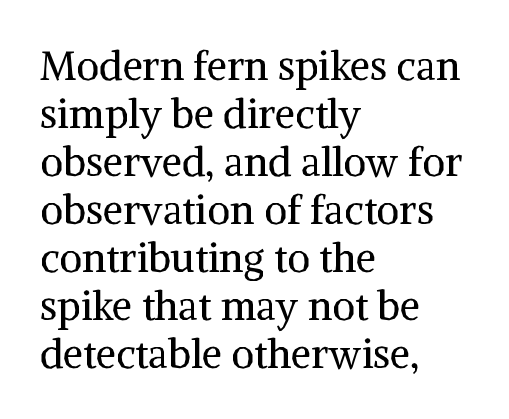
The image shows 40 px regular-weight serif type, upright; set left-aligned, line spacing 1.2x, normal letter spacing, not underlined; medium stroke contrast and a medium x-height.
